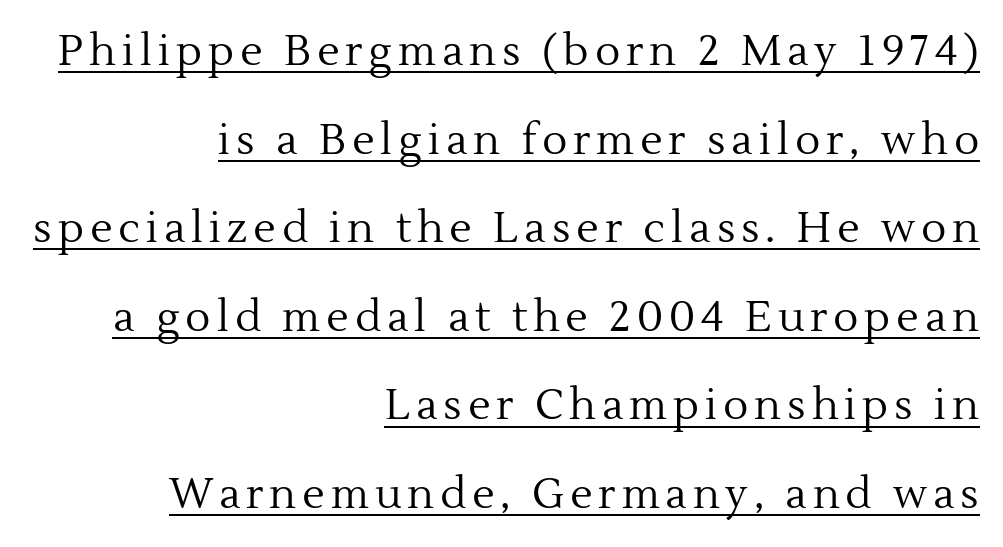
{"serif": "yes", "italic": "no", "bold": "no", "weight": "regular", "width": "normal", "x_height": "medium", "monospaced": "no", "underline": "yes", "align": "right", "line_spacing": "loose", "line_spacing_ratio": 2.11, "glyph_px": 42}
